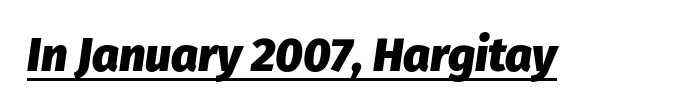
The image shows 47 px heavy type, italic (leaning right); set normal letter spacing, underlined; low stroke contrast and a medium x-height.
